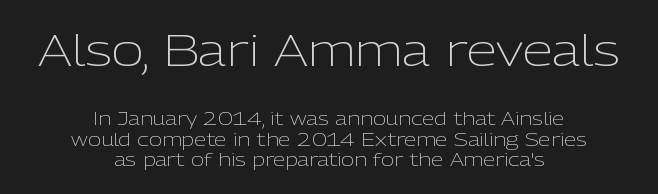
The image shows 44 px light sans-serif type, upright; set centered, tight line spacing (1.12x), normal letter spacing, not underlined; the first (top) block is 2.44x larger; low stroke contrast and a medium x-height.
